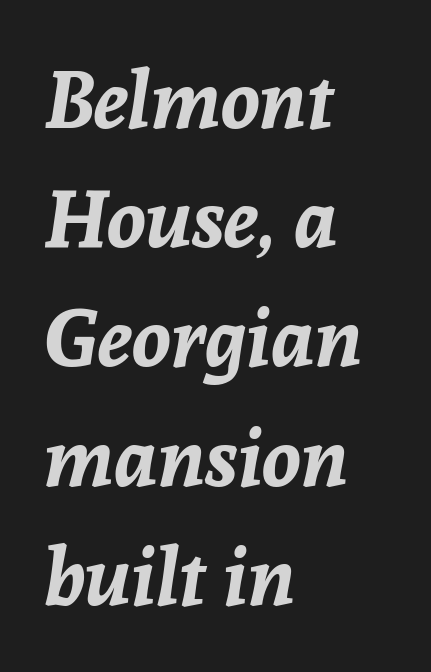
Q: Is the text bold? A: Yes.
Q: Is the text italic (slanted)? A: Yes, it leans right by about 8 degrees.
Q: Is the text underlined? A: No.
Q: How is the paragraph aligned? A: Left-aligned.
Q: Is the spacing between letters normal or unusually wide? A: Normal.
Q: Is the spacing between lines tight, normal or loose? A: Normal.
Q: Width (condensed, normal, or wide)? A: Normal.
Q: Stroke contrast? A: Low.
Q: x-height? A: Medium.
Q: Monospaced? A: No.
